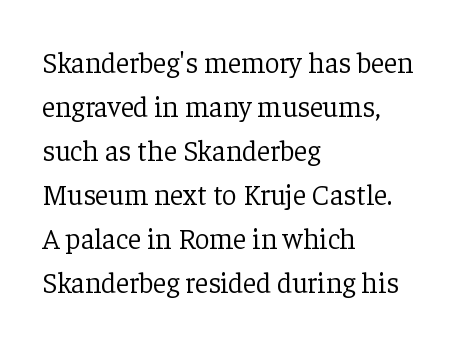
The image shows 29 px light serif type, upright; set left-aligned, normal line spacing (1.52x), normal letter spacing, not underlined; low stroke contrast and a medium x-height.
